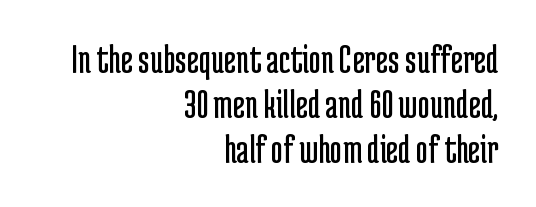
{"serif": "no", "italic": "no", "bold": "no", "weight": "regular", "width": "condensed", "stroke_contrast": "low", "x_height": "medium", "monospaced": "no", "underline": "no", "align": "right", "line_spacing": "tight", "line_spacing_ratio": 1.07, "letter_spacing": "normal", "letter_spacing_em": 0.0, "glyph_px": 42}
